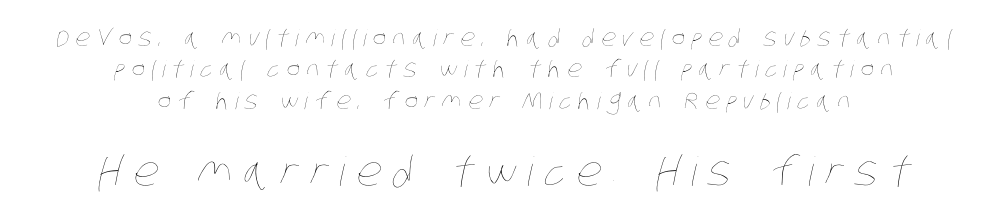
The image shows 40 px thin, condensed type; set centered, normal line spacing (1.36x), unusually wide letter spacing (+0.28 em), not underlined; the second (bottom) block is 1.74x larger; low stroke contrast and a large x-height.
